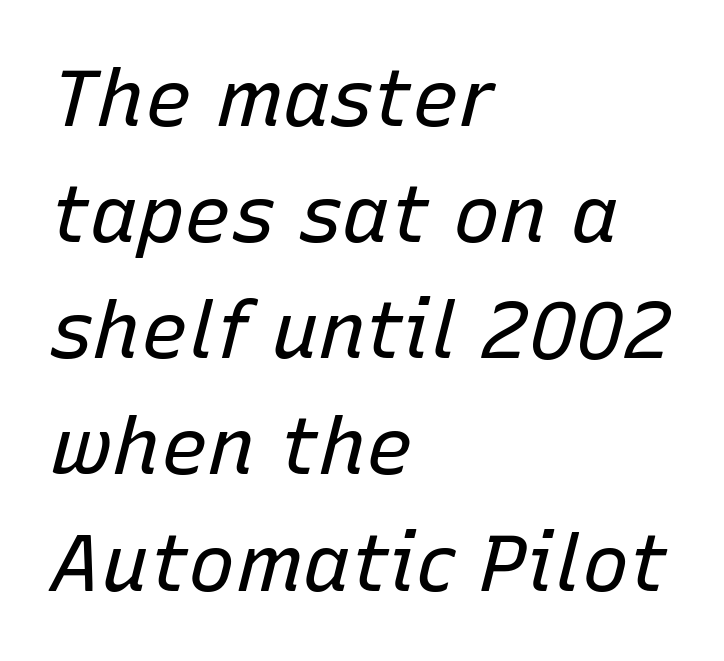
The image shows 79 px regular-weight type, italic (leaning right); set left-aligned, normal line spacing (1.47x), normal letter spacing, not underlined; low stroke contrast and a medium x-height.
